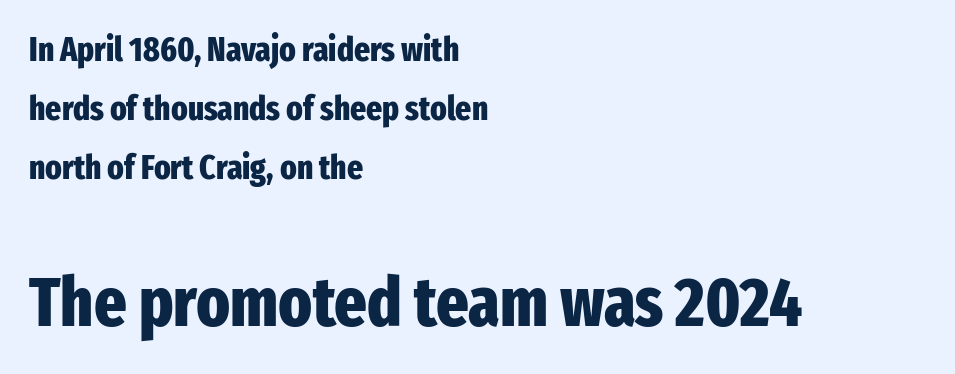
Q: Is the text bold? A: Yes.
Q: Is the text italic (slanted)? A: No, it is upright.
Q: Is the typeface a serif or a sans-serif typeface? A: Sans-serif.
Q: Is the text underlined? A: No.
Q: How is the paragraph aligned? A: Left-aligned.
Q: Is the spacing between letters normal or unusually wide? A: Normal.
Q: Which block of text is set in a larger size, the first (top) or the second (bottom)? A: The second (bottom) one.
Q: Width (condensed, normal, or wide)? A: Condensed.
Q: Stroke contrast? A: Low.
Q: x-height? A: Medium.
Q: Monospaced? A: No.
